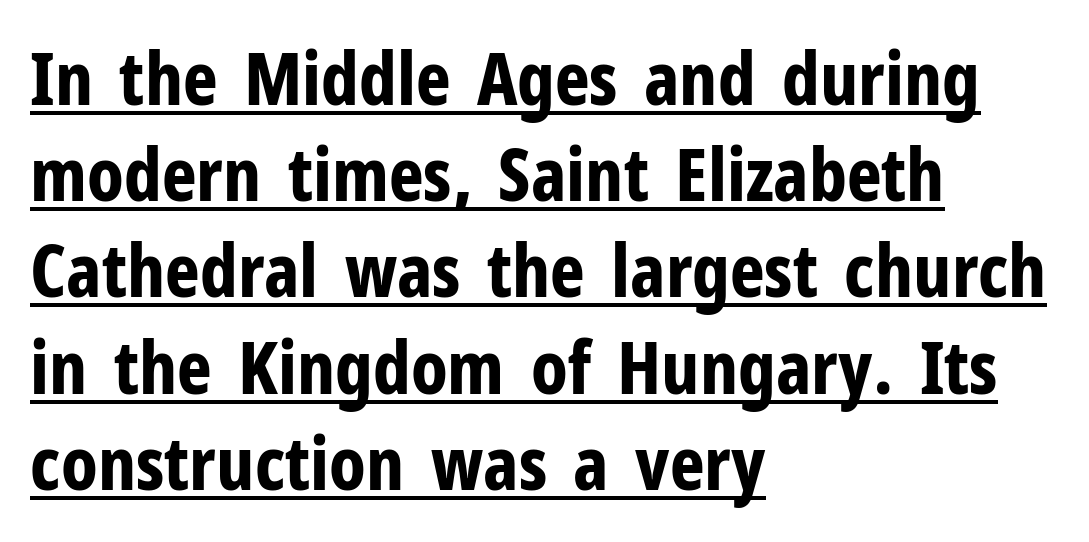
Quick note: not italic, upright. These lines are composed in type without serifs. Does the copy run flush right? No — it runs flush left. Normally led — the rows are evenly, conventionally spaced.
